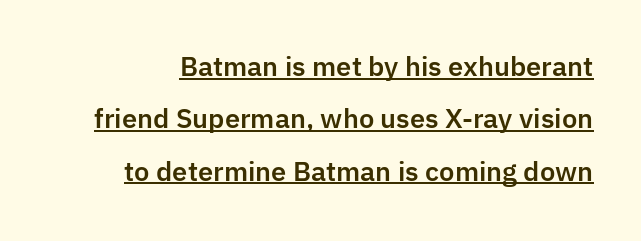
The image shows 26 px text type, upright; set loose line spacing (2.01x), normal letter spacing, underlined.
